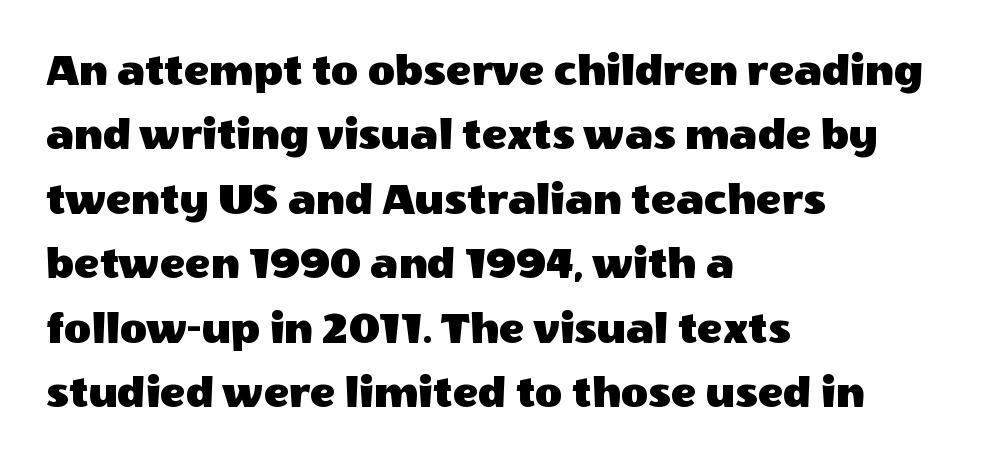
Q: Is the text italic (slanted)? A: No, it is upright.
Q: Is the typeface a serif or a sans-serif typeface? A: Sans-serif.
Q: Is the text underlined? A: No.
Q: How is the paragraph aligned? A: Left-aligned.
Q: Is the spacing between letters normal or unusually wide? A: Normal.
Q: Is the spacing between lines tight, normal or loose? A: Normal.
Q: Width (condensed, normal, or wide)? A: Normal.
Q: x-height? A: Large.
Q: Monospaced? A: No.
